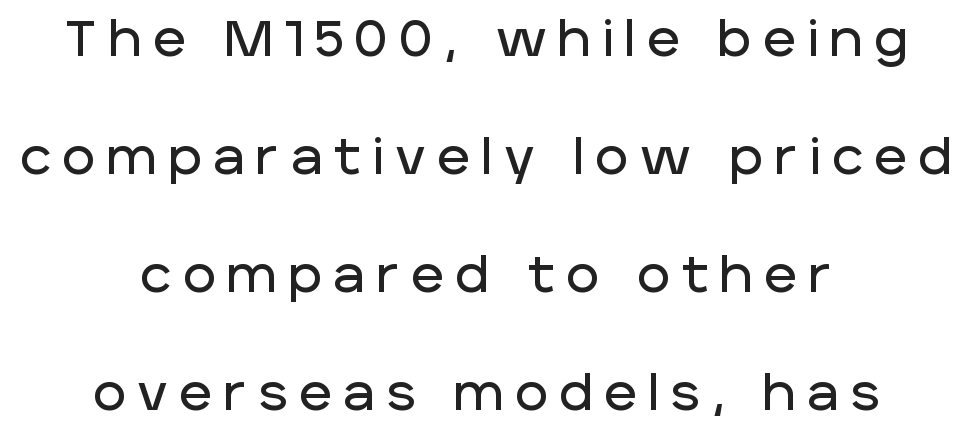
The image shows 50 px sans-serif type, upright; set centered, loose line spacing (2.36x), unusually wide letter spacing (+0.24 em), not underlined; low stroke contrast and a large x-height.
